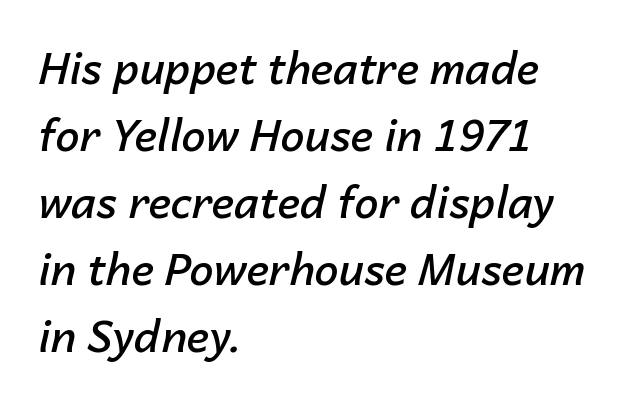
{"italic": "yes", "lean": "right", "slant_degrees": 14, "bold": "semi", "weight": "semibold", "width": "normal", "stroke_contrast": "low", "x_height": "medium", "monospaced": "no", "underline": "no", "align": "left", "line_spacing": "normal", "line_spacing_ratio": 1.56, "letter_spacing": "normal", "letter_spacing_em": 0.0, "glyph_px": 43}
